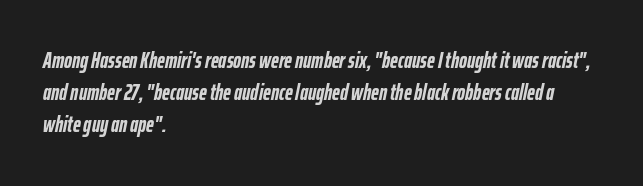
Q: Is the text bold? A: Yes.
Q: Is the text italic (slanted)? A: Yes, it leans right by about 12 degrees.
Q: Is the text underlined? A: No.
Q: How is the paragraph aligned? A: Left-aligned.
Q: Is the spacing between letters normal or unusually wide? A: Normal.
Q: Is the spacing between lines tight, normal or loose? A: Normal.
